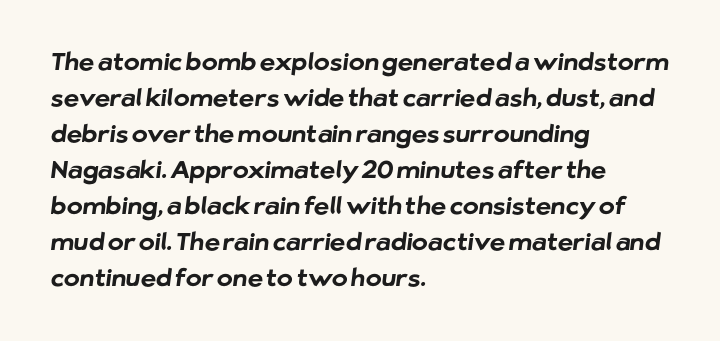
Q: Is the text bold? A: Yes.
Q: Is the text underlined? A: No.
Q: How is the paragraph aligned? A: Left-aligned.
Q: Is the spacing between letters normal or unusually wide? A: Normal.
Q: Is the spacing between lines tight, normal or loose? A: Normal.
